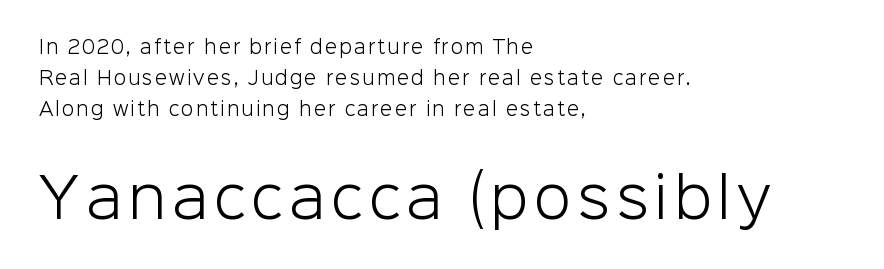
The block sitting lower on the canvas is the one with enlarged characters. The text was rendered using a sans face with plain stroke endings. The ragged edge is on the right, which tells us the setting is flush left. Only glyphs here, with clear space below each row. Each letter keeps its own natural width here, so spacing adapts to shape.
